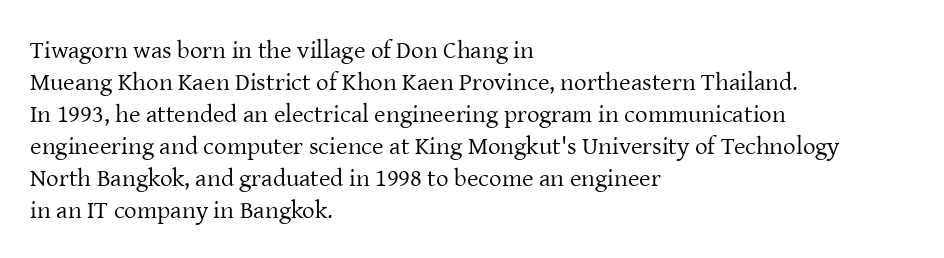
Glance below the letters and you will spot only blank space. The weight tops out at a normal text grade. Teacher's note: observe the even left margin — that is flush-left alignment. Interline gaps are of average width in this sample. In terms of posture, this sample is upright.
